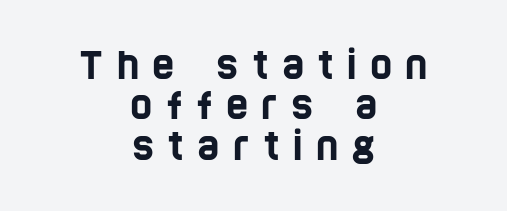
Each letter keeps its own natural width here, so spacing adapts to shape. A typesetter would call this heavily tracked-out type. Rows of type sit shoulder to shoulder in the vertical direction. The passage shown is not underscored anywhere.
